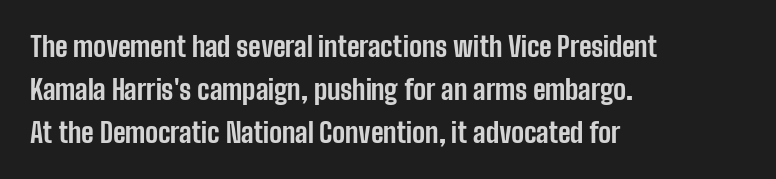
{"italic": "no", "bold": "yes", "underline": "no", "align": "left", "line_spacing": "normal", "line_spacing_ratio": 1.59, "letter_spacing": "normal", "letter_spacing_em": 0.0, "glyph_px": 27}
